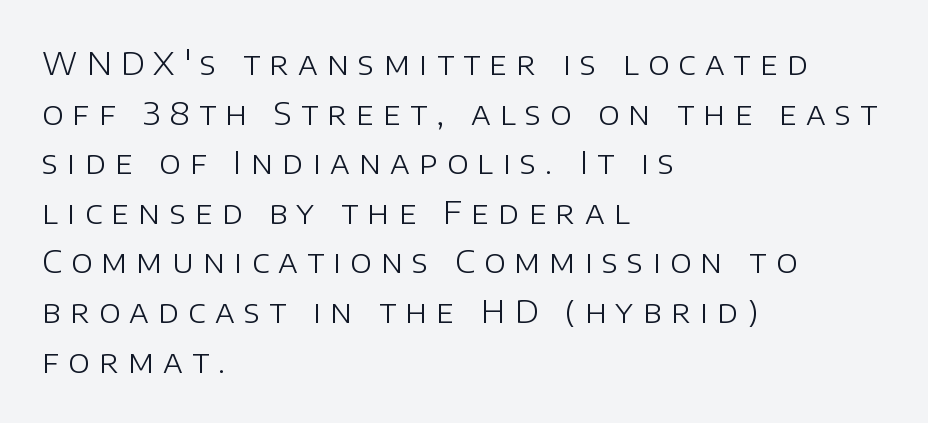
{"serif": "no", "italic": "no", "bold": "no", "weight": "light", "width": "normal", "stroke_contrast": "low", "x_height": "large", "monospaced": "no", "underline": "no", "align": "left", "line_spacing": "normal", "line_spacing_ratio": 1.55, "letter_spacing": "wide", "letter_spacing_em": 0.29, "glyph_px": 32}
